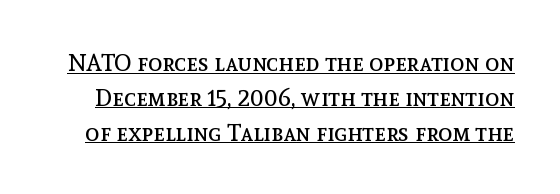
{"italic": "no", "bold": "no", "underline": "yes", "line_spacing": "normal", "line_spacing_ratio": 1.45, "letter_spacing": "normal", "letter_spacing_em": 0.0, "glyph_px": 24}
